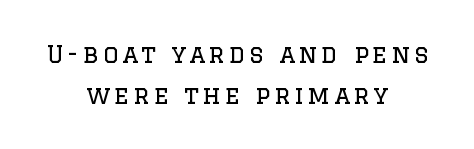
Do the letters lean? They stand straight. The setting favours the middle, as headings and verse often do. This block has exactly the height ordinary leading produces. Decoration check: the copy has no underline.
